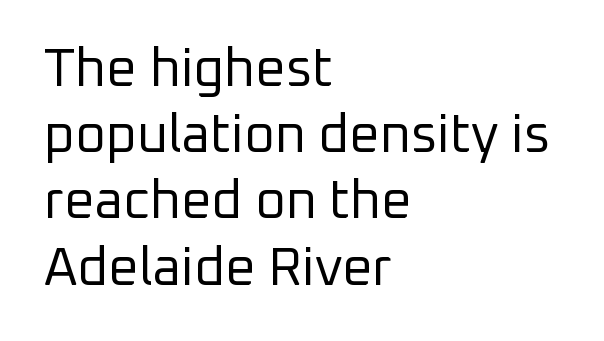
Q: Is the text bold? A: No.
Q: Is the text italic (slanted)? A: No, it is upright.
Q: Is the typeface a serif or a sans-serif typeface? A: Sans-serif.
Q: Is the text underlined? A: No.
Q: How is the paragraph aligned? A: Left-aligned.
Q: Is the spacing between letters normal or unusually wide? A: Normal.
Q: Is the spacing between lines tight, normal or loose? A: Normal.
Q: Width (condensed, normal, or wide)? A: Normal.
Q: Stroke contrast? A: Low.
Q: x-height? A: Medium.
Q: Monospaced? A: No.
